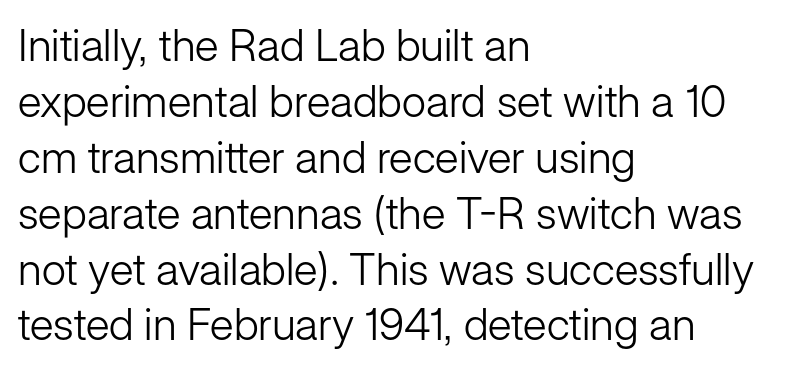
No italicization has been applied; the sample stays upright. Nobody drew a line under any word here. Check where the strokes stop: nothing finishes them off — pure sans. Weight: in the light-to-regular range. Vertical spacing — default.
